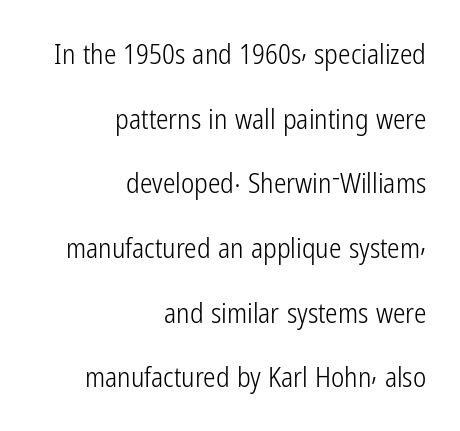
Q: Is the text bold? A: No.
Q: Is the text italic (slanted)? A: No, it is upright.
Q: Is the typeface a serif or a sans-serif typeface? A: Sans-serif.
Q: Is the text underlined? A: No.
Q: How is the paragraph aligned? A: Right-aligned.
Q: Is the spacing between letters normal or unusually wide? A: Normal.
Q: Is the spacing between lines tight, normal or loose? A: Loose.
Q: Width (condensed, normal, or wide)? A: Condensed.
Q: Stroke contrast? A: Low.
Q: x-height? A: Medium.
Q: Monospaced? A: No.
